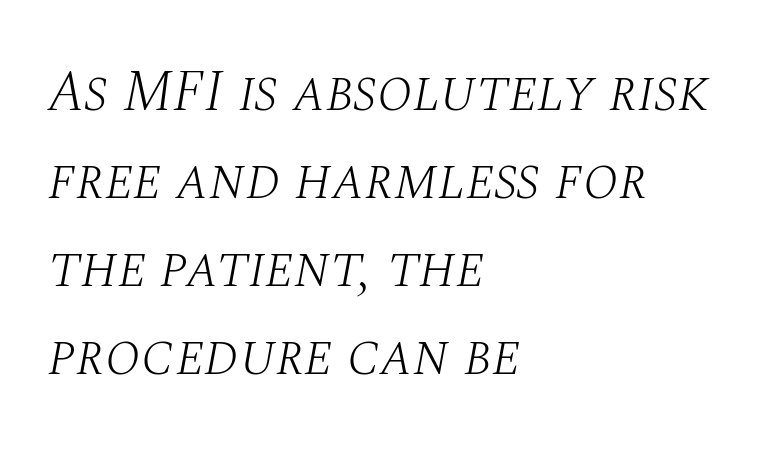
{"serif": "yes", "italic": "yes", "lean": "right", "slant_degrees": 10, "bold": "no", "weight": "light", "width": "normal", "stroke_contrast": "medium", "x_height": "large", "monospaced": "no", "underline": "no", "align": "left", "line_spacing": "normal", "line_spacing_ratio": 1.52, "letter_spacing": "normal", "letter_spacing_em": 0.0, "glyph_px": 58}
